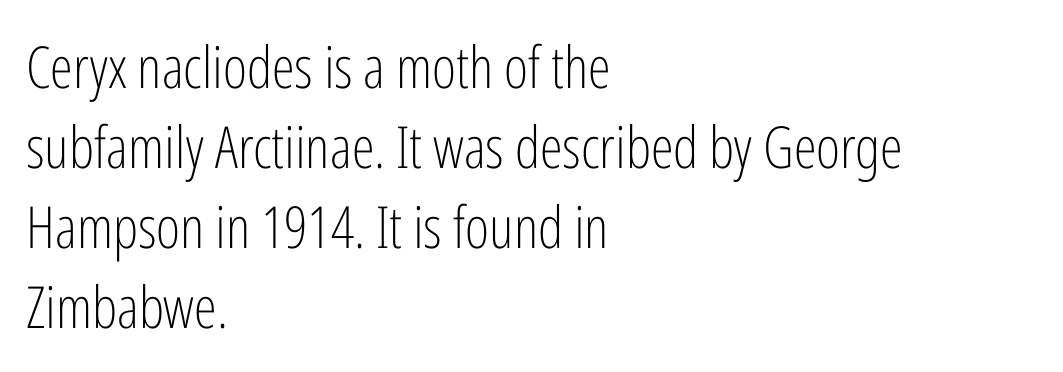
Each letter's strokes conclude bluntly, with no projecting serifs. Stems and bowls with no extra thickness — not bold. The strip under each line holds only bare page. The lines are quadded left. Notice how descenders clear the ascenders below comfortably — that's standard leading.
